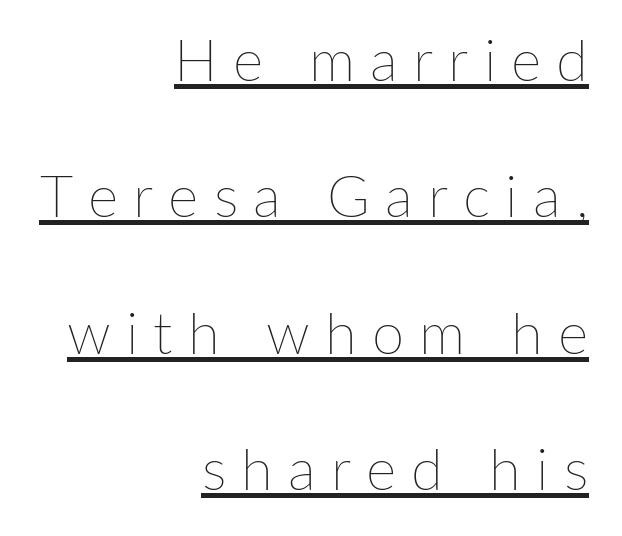
{"italic": "no", "bold": "no", "weight": "thin", "width": "normal", "stroke_contrast": "low", "x_height": "medium", "monospaced": "no", "underline": "yes", "align": "right", "line_spacing": "loose", "line_spacing_ratio": 2.35, "letter_spacing": "wide", "letter_spacing_em": 0.26, "glyph_px": 58}
